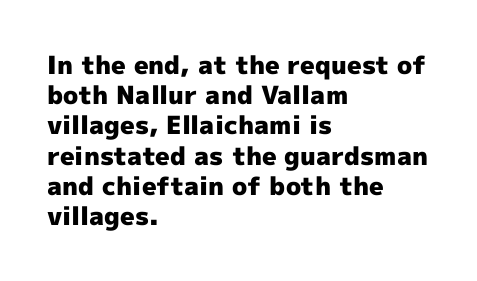
{"italic": "no", "bold": "yes", "underline": "no", "align": "left", "line_spacing_ratio": 1.21, "letter_spacing": "normal", "letter_spacing_em": 0.0, "glyph_px": 25}
